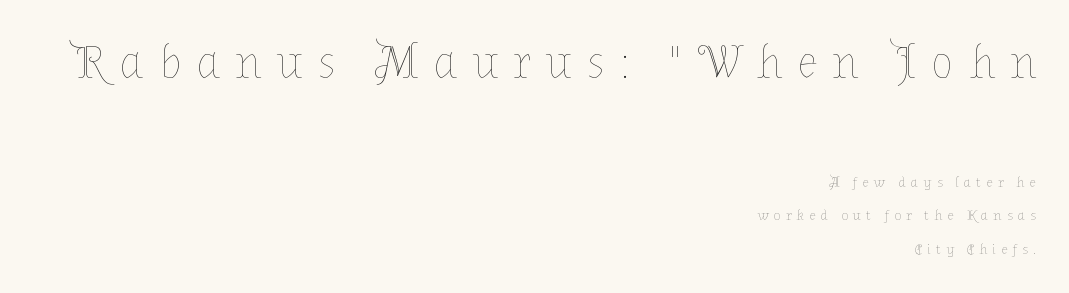
Q: Is the text bold? A: No.
Q: Is the text italic (slanted)? A: No, it is upright.
Q: Is the text underlined? A: No.
Q: How is the paragraph aligned? A: Right-aligned.
Q: Is the spacing between letters normal or unusually wide? A: Unusually wide.
Q: Is the spacing between lines tight, normal or loose? A: Loose.
Q: Which block of text is set in a larger size, the first (top) or the second (bottom)? A: The first (top) one.
Q: Width (condensed, normal, or wide)? A: Normal.
Q: Stroke contrast? A: Low.
Q: x-height? A: Medium.
Q: Monospaced? A: No.
